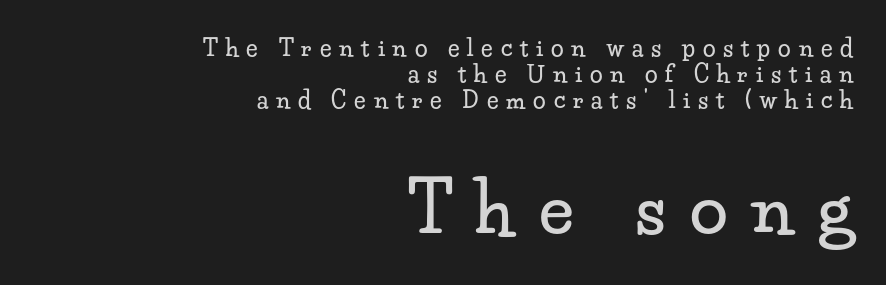
The image shows 69 px wide serif type, upright; set right-aligned, tight line spacing (1.12x), unusually wide letter spacing (+0.34 em), not underlined; the second (bottom) block is 3.0x larger; low stroke contrast and a small x-height.
